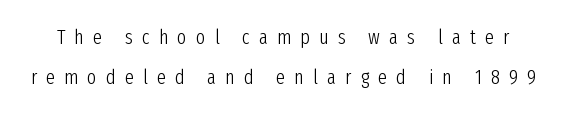
Check under the words: just untouched page. Is the letter spacing exaggerated? Yes — the characters are pushed far apart. The weight tops out at a normal text grade. Reading down the column, the eye jumps a long way to each next line. In terms of posture, this sample is upright.
